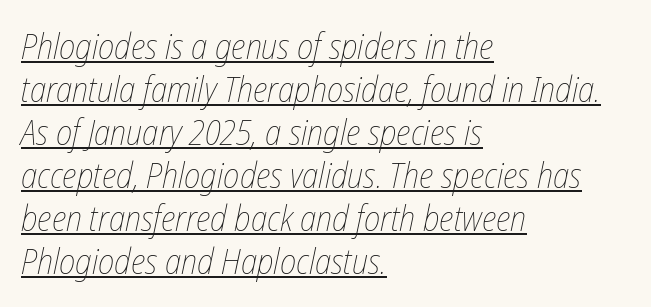
Q: Is the text bold? A: No.
Q: Is the text italic (slanted)? A: Yes, it leans right by about 12 degrees.
Q: Is the text underlined? A: Yes.
Q: How is the paragraph aligned? A: Left-aligned.
Q: Is the spacing between letters normal or unusually wide? A: Normal.
Q: Width (condensed, normal, or wide)? A: Condensed.
Q: Stroke contrast? A: Low.
Q: x-height? A: Medium.
Q: Monospaced? A: No.
